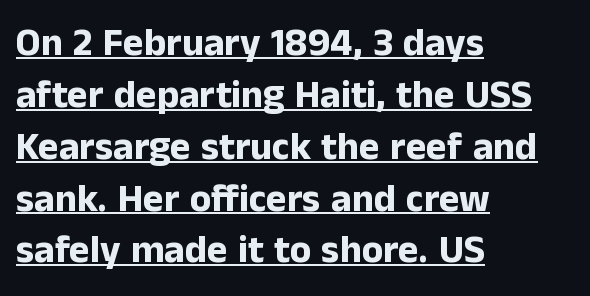
The image shows 39 px bold sans-serif type, upright; set left-aligned, normal line spacing (1.33x), normal letter spacing, underlined; low stroke contrast and a medium x-height.
